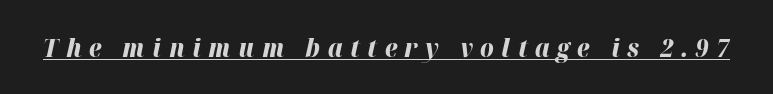
The image shows 26 px bold type, italic (leaning right); set unusually wide letter spacing (+0.29 em), underlined.
